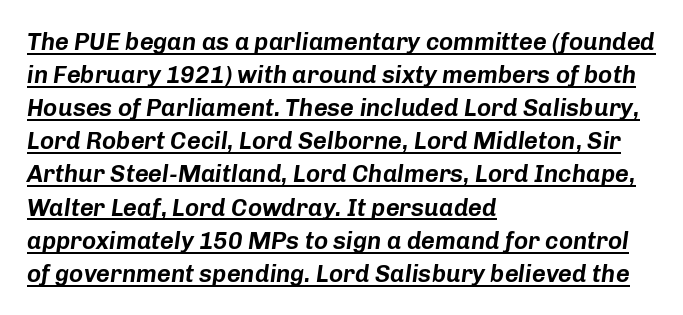
{"italic": "yes", "lean": "right", "slant_degrees": 8, "underline": "yes", "align": "left", "line_spacing": "normal", "line_spacing_ratio": 1.38, "letter_spacing": "normal", "letter_spacing_em": 0.0, "glyph_px": 24}
